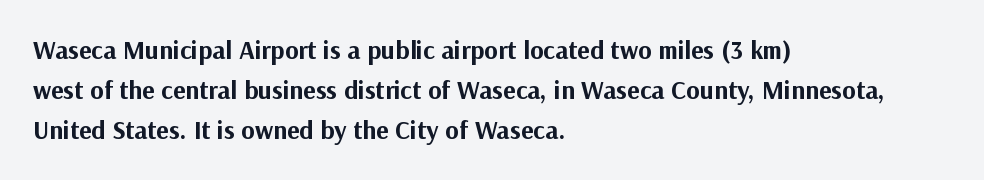
Q: Is the text bold? A: Yes.
Q: Is the text italic (slanted)? A: No, it is upright.
Q: Is the text underlined? A: No.
Q: How is the paragraph aligned? A: Left-aligned.
Q: Is the spacing between letters normal or unusually wide? A: Normal.
Q: Is the spacing between lines tight, normal or loose? A: Normal.
